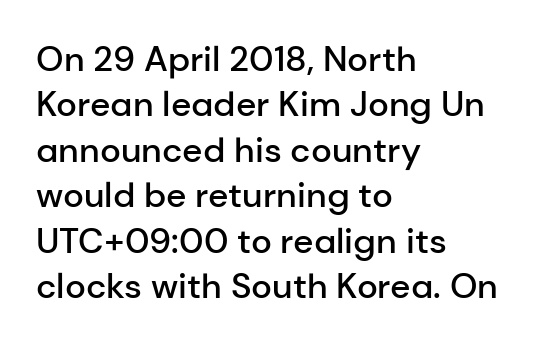
The image shows 35 px semibold sans-serif type, upright; set left-aligned, normal line spacing (1.3x), normal letter spacing, not underlined; low stroke contrast and a medium x-height.
